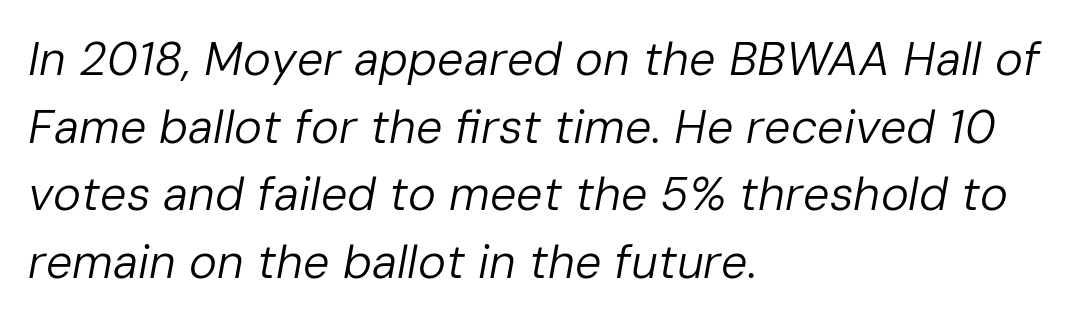
The image shows 47 px regular-weight type, italic (leaning right); set left-aligned, normal line spacing (1.44x), normal letter spacing, not underlined; low stroke contrast and a medium x-height.
